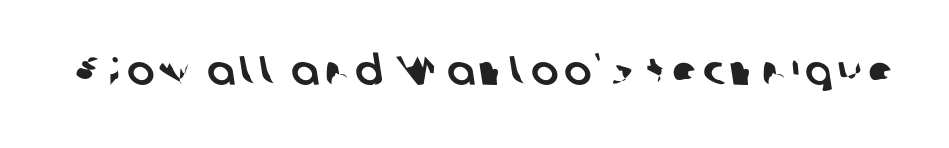
Q: Is the typeface a serif or a sans-serif typeface? A: Sans-serif.
Q: Is the text underlined? A: No.
Q: Width (condensed, normal, or wide)? A: Normal.
Q: Stroke contrast? A: Low.
Q: x-height? A: Medium.
Q: Monospaced? A: No.
